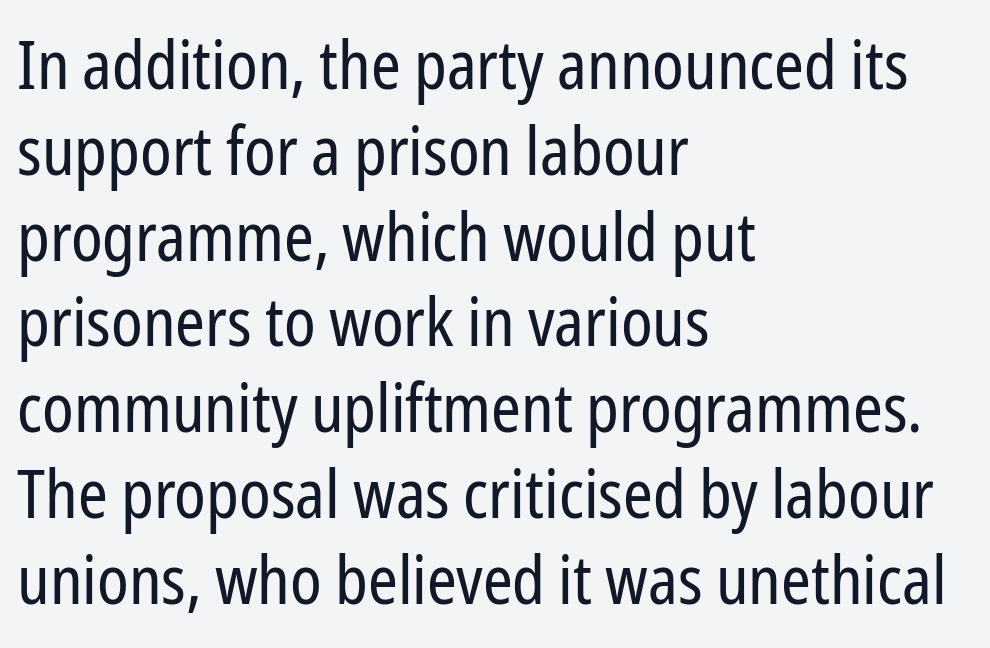
The image shows 67 px regular-weight, condensed sans-serif type, upright; set left-aligned, normal line spacing (1.28x), normal letter spacing, not underlined; low stroke contrast and a medium x-height.
